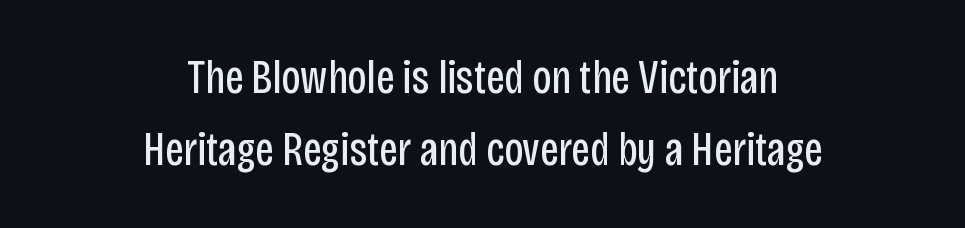
Spacing verdict: proportional, widths tailored to each character. Glyph-to-glyph distance matches everyday printed text. Weight: in the light-to-regular range. Reading down the block, each line starts at a different indent, mirrored at its end. The typography opts for an upright posture over an oblique one.
